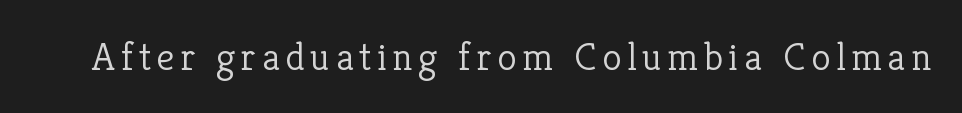
The image shows 40 px light serif type, upright; set not underlined; low stroke contrast and a medium x-height.
